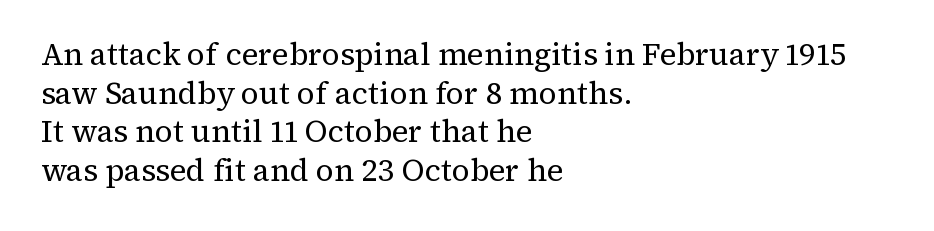
Q: Is the text bold? A: No.
Q: Is the text italic (slanted)? A: No, it is upright.
Q: Is the typeface a serif or a sans-serif typeface? A: Serif.
Q: Is the text underlined? A: No.
Q: How is the paragraph aligned? A: Left-aligned.
Q: Is the spacing between letters normal or unusually wide? A: Normal.
Q: Is the spacing between lines tight, normal or loose? A: Normal.
Q: Width (condensed, normal, or wide)? A: Normal.
Q: Stroke contrast? A: Medium.
Q: x-height? A: Medium.
Q: Monospaced? A: No.
